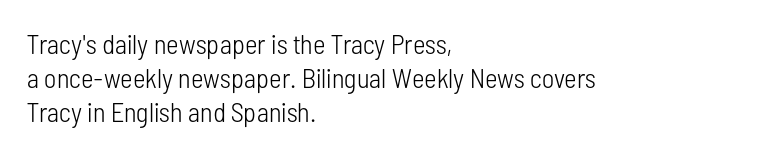
The image shows 27 px text type, upright; set left-aligned, normal line spacing (1.26x), normal letter spacing, not underlined.
